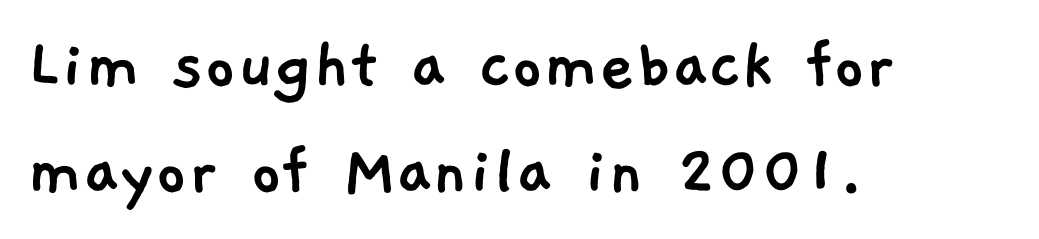
Nothing sits at the stroke ends, so this counts as sans-serif. Vertical spacing — default. The rendering keeps characters at their native spacing. All the whitespace from short lines collects on the right.
